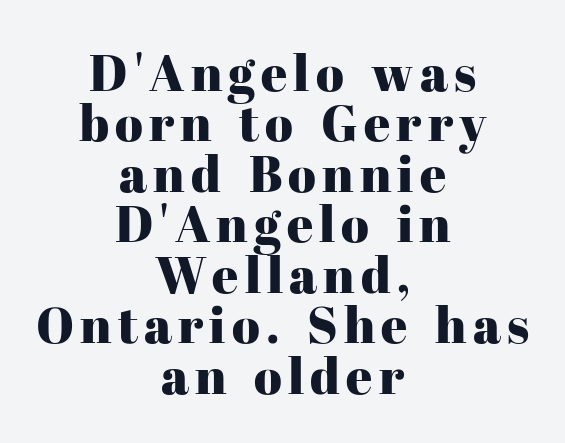
Closely set lines give the paragraph a compact silhouette. Caption: multi-line text, centered on the measure. The axis of the letterforms is exactly vertical. Note the varied advance widths — an 'i' is clearly narrower than an 'm'. This sample uses a serif face. Nobody drew a line under any word here.
